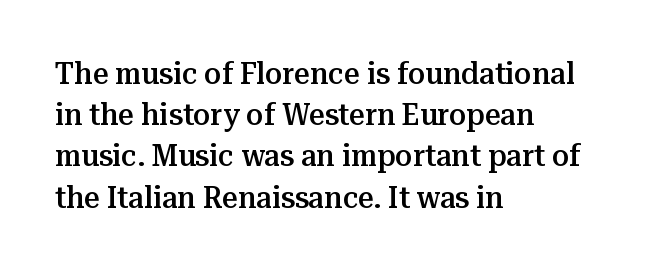
The image shows 31 px semibold serif type, upright; set left-aligned, normal line spacing (1.33x), normal letter spacing, not underlined; medium stroke contrast and a medium x-height.
